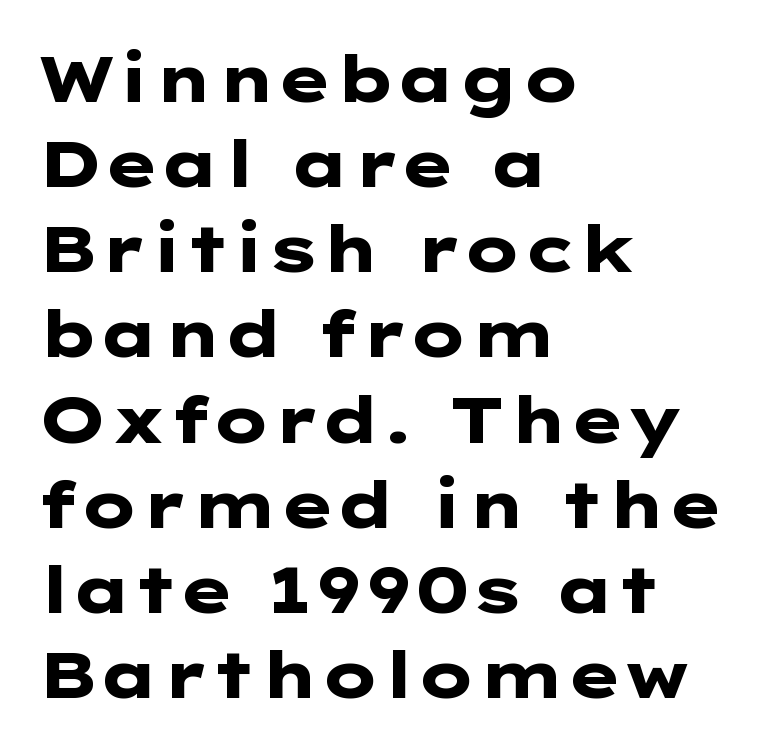
{"serif": "no", "italic": "no", "bold": "yes", "weight": "heavy", "width": "wide", "stroke_contrast": "low", "x_height": "medium", "underline": "no", "align": "left", "line_spacing": "normal", "line_spacing_ratio": 1.31, "letter_spacing": "normal", "letter_spacing_em": 0.0, "glyph_px": 65}
